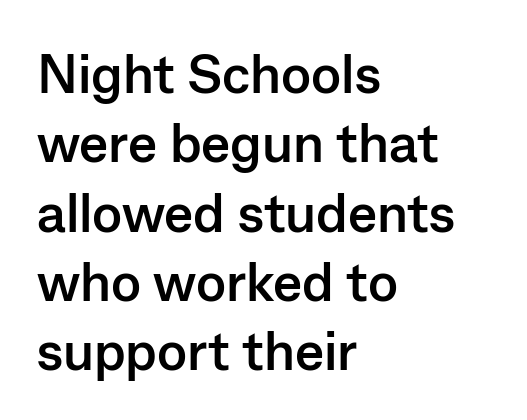
Chunky letters — that's bold for sure. Grotesque or geometric, the face here clearly has no serifs. No extra tracking has been applied to these lines. The rendering anchors every line to the left-hand side. Ordinary non-slanted type is in use.
